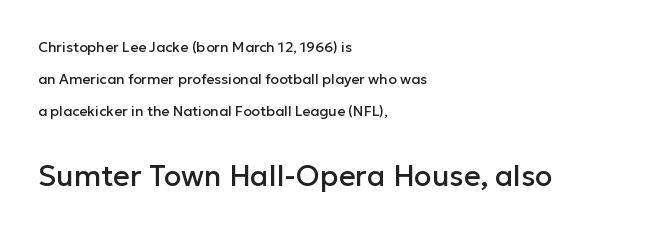
Q: Is the text italic (slanted)? A: No, it is upright.
Q: Is the typeface a serif or a sans-serif typeface? A: Sans-serif.
Q: Is the text underlined? A: No.
Q: How is the paragraph aligned? A: Left-aligned.
Q: Is the spacing between letters normal or unusually wide? A: Normal.
Q: Is the spacing between lines tight, normal or loose? A: Loose.
Q: Which block of text is set in a larger size, the first (top) or the second (bottom)? A: The second (bottom) one.
Q: Width (condensed, normal, or wide)? A: Normal.
Q: Stroke contrast? A: Low.
Q: x-height? A: Medium.
Q: Monospaced? A: No.
